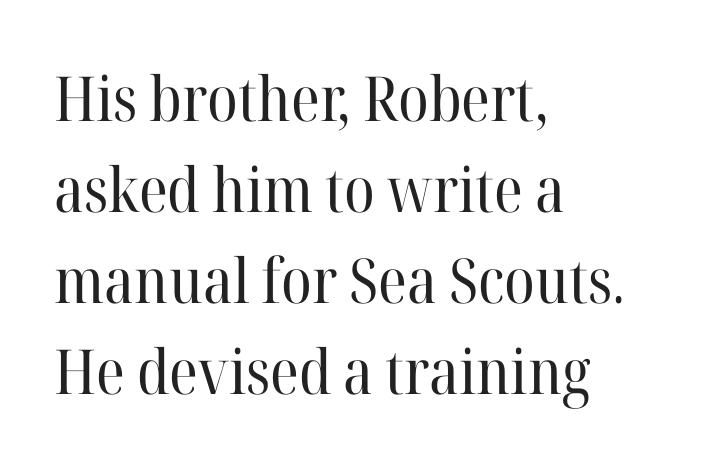
{"serif": "yes", "italic": "no", "bold": "no", "weight": "regular", "width": "normal", "stroke_contrast": "high", "x_height": "medium", "monospaced": "no", "underline": "no", "align": "left", "line_spacing": "normal", "line_spacing_ratio": 1.47, "letter_spacing": "normal", "letter_spacing_em": 0.0, "glyph_px": 62}
